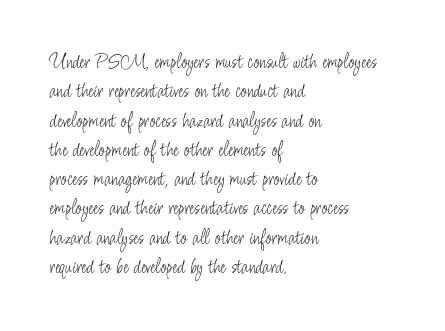
Caption: face not bold, strokes unweighted. Whoever set this chose a conventional vertical rhythm. This sample uses plain, unmodified letter spacing. Rule under the text: the space is simply empty.
